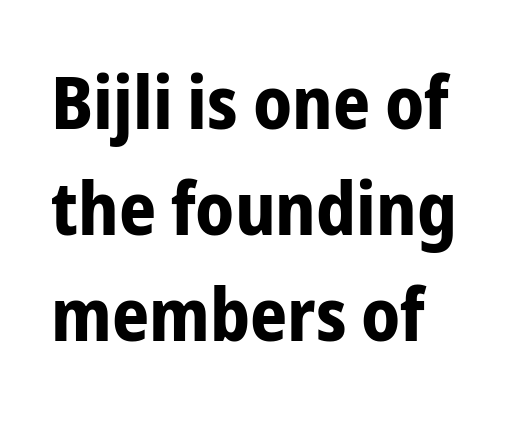
Does the type have serifs? No, each stem ends abruptly. Honestly, the row spacing looks completely unremarkable. Nothing unusual about the tracking: characters are spaced as the font intends. Descenders are the only things crossing below the line.
